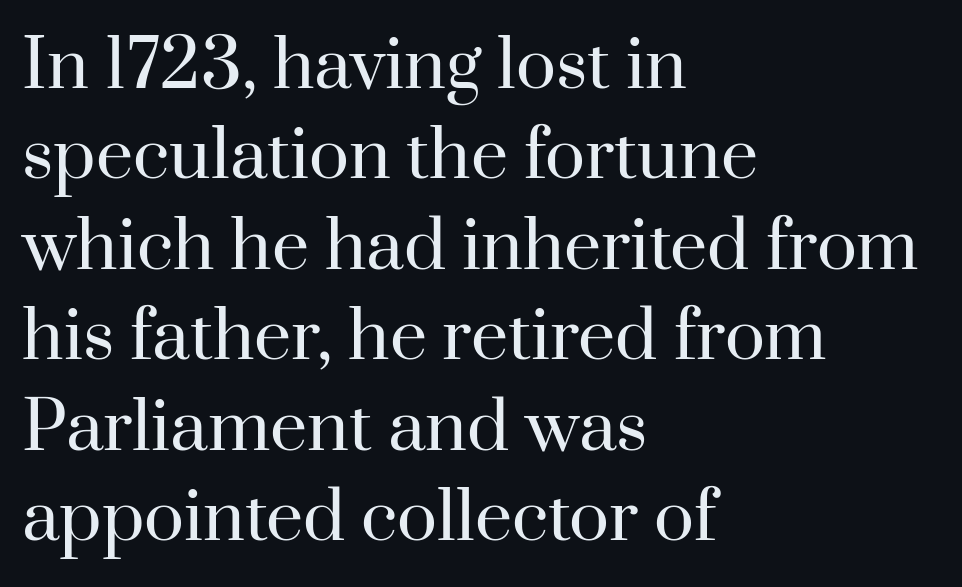
Q: Is the text bold? A: No.
Q: Is the text italic (slanted)? A: No, it is upright.
Q: Is the typeface a serif or a sans-serif typeface? A: Serif.
Q: Is the text underlined? A: No.
Q: How is the paragraph aligned? A: Left-aligned.
Q: Is the spacing between letters normal or unusually wide? A: Normal.
Q: Is the spacing between lines tight, normal or loose? A: Normal.
Q: Width (condensed, normal, or wide)? A: Normal.
Q: Stroke contrast? A: High.
Q: x-height? A: Small.
Q: Monospaced? A: No.
